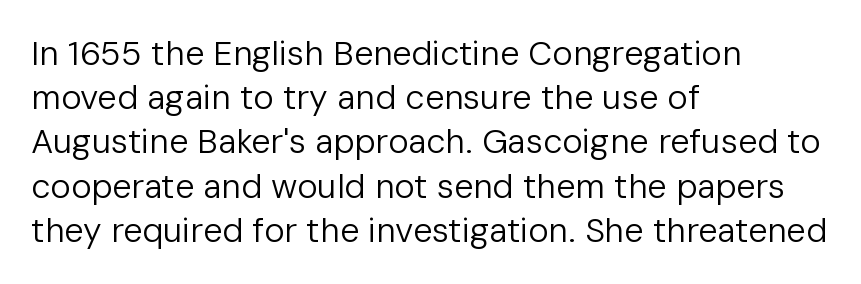
A roman cut, with each character standing at attention. A normal amount of white space separates one row of letters from the next. Is the block centered? No — it sits flush against the left margin. Proportional: the letters do not fall into vertical columns. Caption: standard tracking, unaltered.
